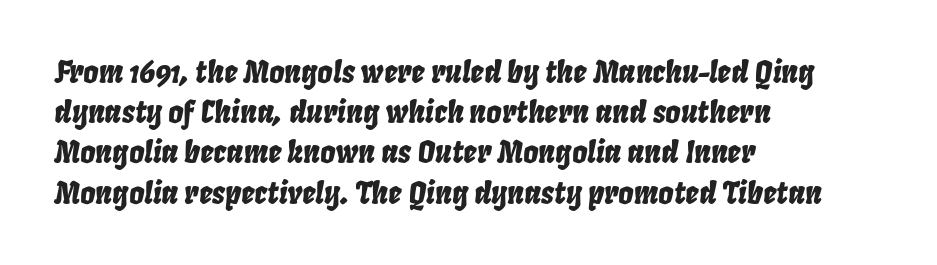
Q: Is the text italic (slanted)? A: Yes, it leans right by about 8 degrees.
Q: Is the text underlined? A: No.
Q: How is the paragraph aligned? A: Left-aligned.
Q: Is the spacing between letters normal or unusually wide? A: Normal.
Q: Is the spacing between lines tight, normal or loose? A: Normal.
Q: Width (condensed, normal, or wide)? A: Condensed.
Q: Stroke contrast? A: Low.
Q: x-height? A: Large.
Q: Monospaced? A: No.
